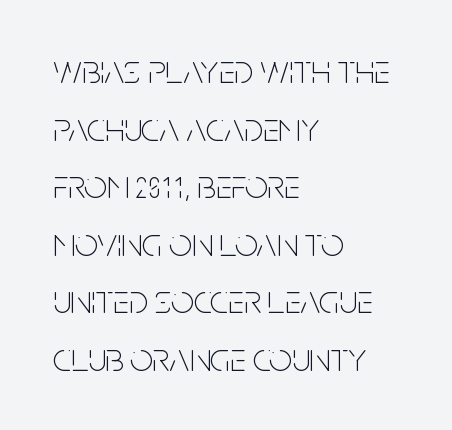
The image shows 40 px thin, condensed sans-serif type, upright; set left-aligned, normal line spacing (1.44x), normal letter spacing, not underlined; low stroke contrast and a large x-height.
